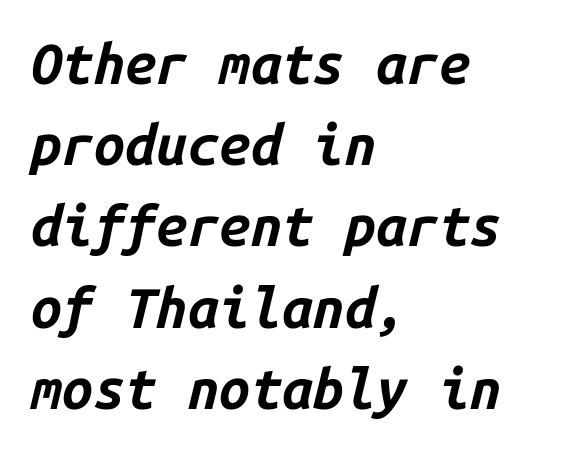
The image shows 56 px bold type, italic (leaning right), monospaced; set left-aligned, normal line spacing (1.45x), normal letter spacing, not underlined; low stroke contrast and a medium x-height.
